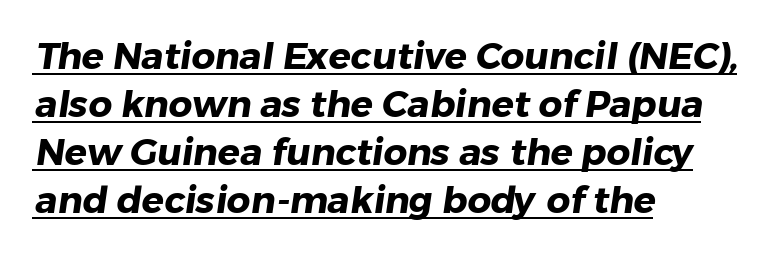
The image shows 37 px heavy sans-serif type; set left-aligned, normal line spacing (1.3x), normal letter spacing, underlined; low stroke contrast and a medium x-height.
